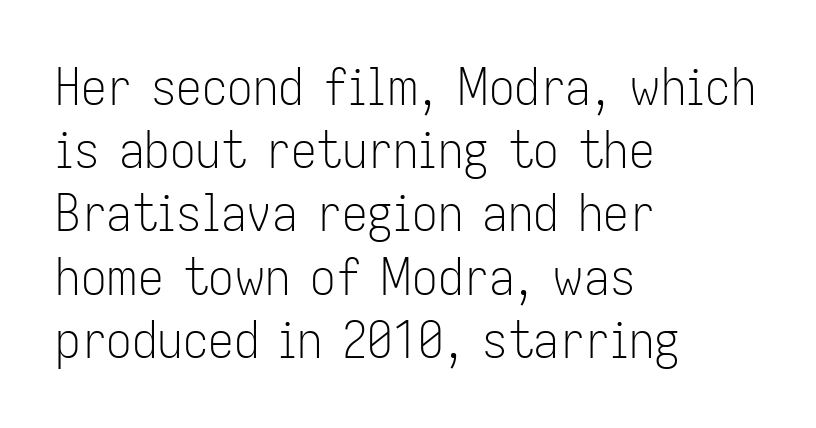
The image shows 51 px light, condensed sans-serif type, upright; set left-aligned, line spacing 1.24x, normal letter spacing, not underlined; low stroke contrast and a medium x-height.
